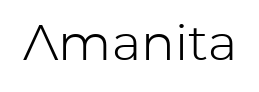
Stroke mass is kept to a normal reading level or below. Has an underline been added? It has not. This sample uses plain, unmodified letter spacing. Vertical strokes here are truly vertical.
